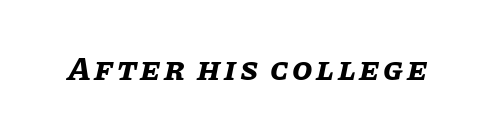
{"italic": "yes", "lean": "right", "slant_degrees": 11, "bold": "yes", "weight": "bold", "width": "normal", "stroke_contrast": "low", "x_height": "large", "monospaced": "no", "underline": "no", "glyph_px": 33}
